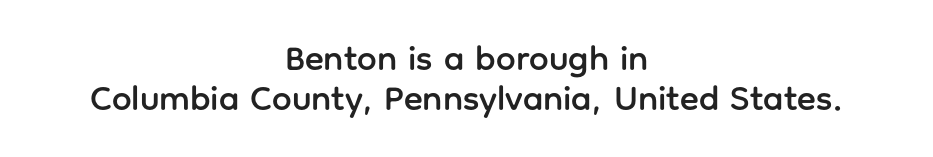
The image shows 35 px sans-serif type, upright; set centered, tight line spacing (1.15x), normal letter spacing, not underlined; low stroke contrast and a medium x-height.
